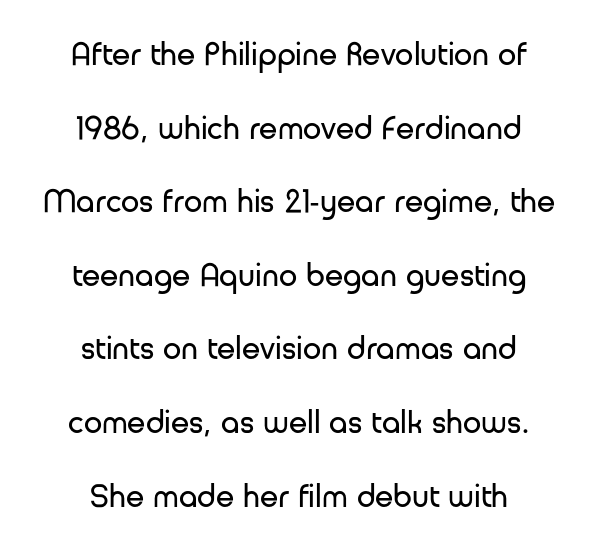
Just letters on the line, the space beneath them empty. Caption: standard tracking, unaltered. The strokes carry an ordinary text weight at most. Ordinary non-slanted type is in use.
